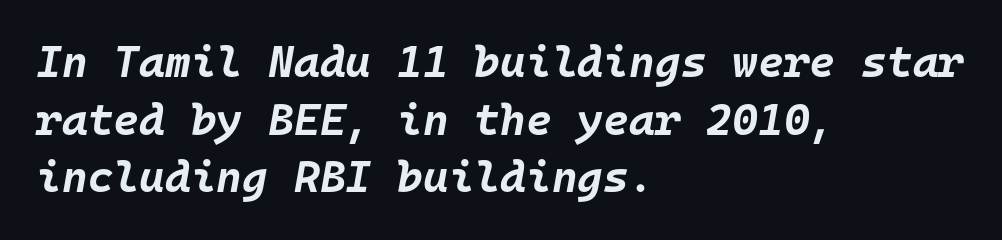
The image shows 44 px bold type, italic (leaning right), monospaced; set left-aligned, normal line spacing (1.31x), normal letter spacing, not underlined; low stroke contrast and a large x-height.
